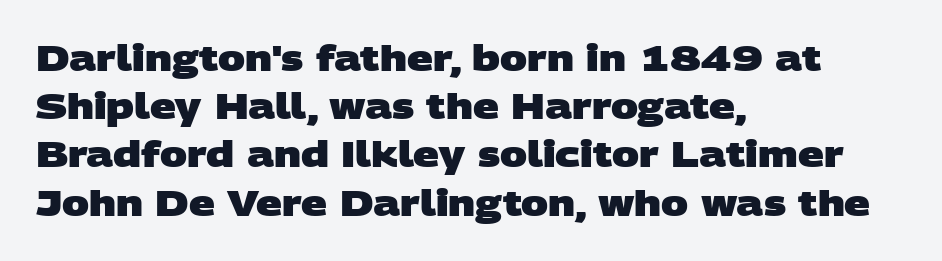
A typesetter would call this proportional, since set widths differ per character. Does the type have serifs? No, each stem ends abruptly. Normally led — the rows are evenly, conventionally spaced. Layout note: lines flush left. How heavy is the stroke? Heavy — this is a bold. The words here are not underlined.
